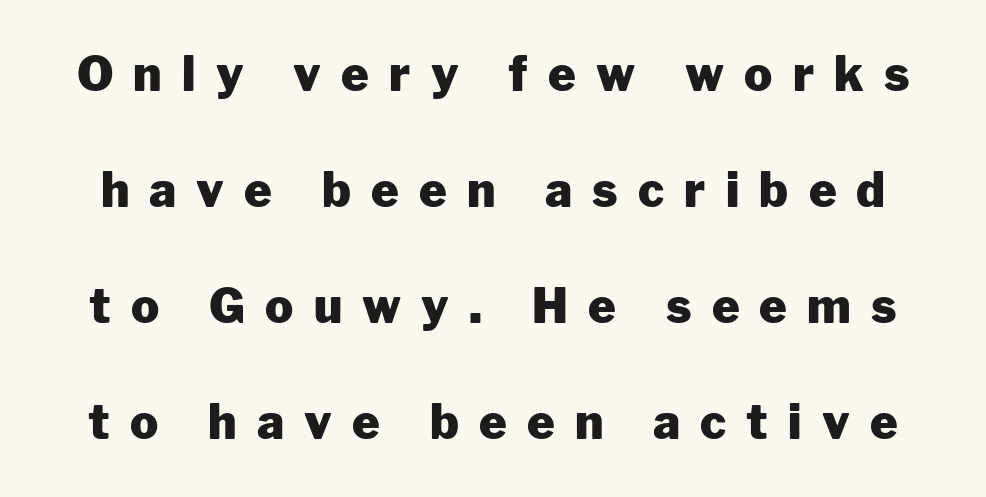
The image shows 47 px heavy sans-serif type, upright; set loose line spacing (2.47x), unusually wide letter spacing (+0.43 em), not underlined; low stroke contrast and a medium x-height.
